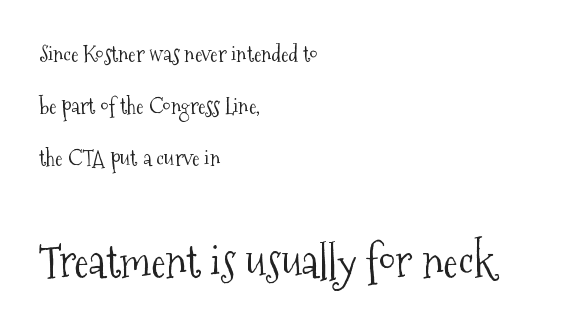
{"serif": "yes", "italic": "no", "bold": "no", "weight": "light", "width": "condensed", "stroke_contrast": "medium", "x_height": "medium", "monospaced": "no", "underline": "no", "align": "left", "line_spacing": "loose", "line_spacing_ratio": 2.37, "letter_spacing": "normal", "letter_spacing_em": 0.0, "larger_block": "second", "size_ratio": 2.0, "glyph_px": 44}
